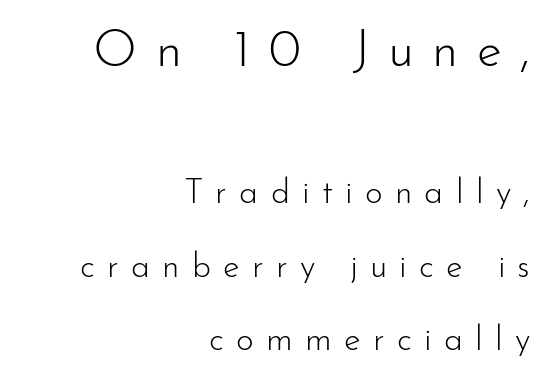
Q: Is the text bold? A: No.
Q: Is the text italic (slanted)? A: No, it is upright.
Q: Is the typeface a serif or a sans-serif typeface? A: Sans-serif.
Q: Is the text underlined? A: No.
Q: How is the paragraph aligned? A: Right-aligned.
Q: Is the spacing between letters normal or unusually wide? A: Unusually wide.
Q: Is the spacing between lines tight, normal or loose? A: Loose.
Q: Which block of text is set in a larger size, the first (top) or the second (bottom)? A: The first (top) one.
Q: Width (condensed, normal, or wide)? A: Normal.
Q: Stroke contrast? A: Low.
Q: x-height? A: Small.
Q: Monospaced? A: No.
